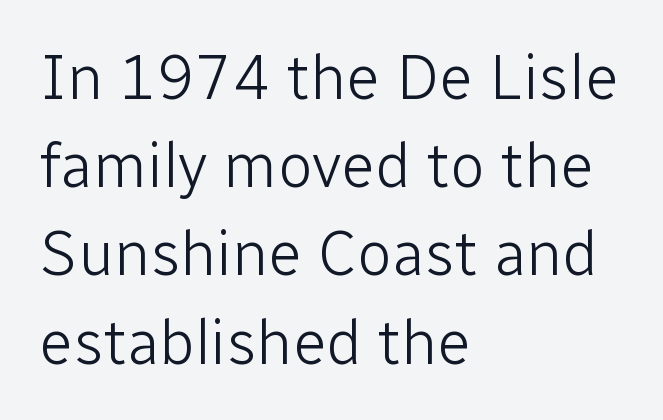
The image shows 63 px light sans-serif type, upright; set left-aligned, normal line spacing (1.4x), normal letter spacing, not underlined; low stroke contrast and a medium x-height.
